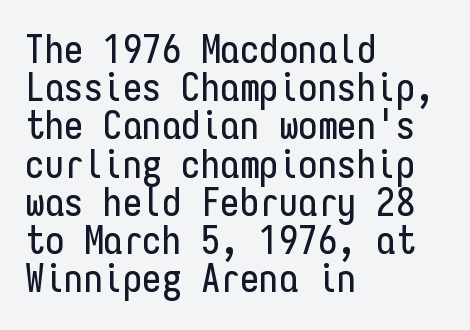
Q: Is the text italic (slanted)? A: No, it is upright.
Q: Is the typeface a serif or a sans-serif typeface? A: Sans-serif.
Q: Is the text underlined? A: No.
Q: How is the paragraph aligned? A: Left-aligned.
Q: Is the spacing between letters normal or unusually wide? A: Normal.
Q: Is the spacing between lines tight, normal or loose? A: Tight.
Q: Width (condensed, normal, or wide)? A: Condensed.
Q: Stroke contrast? A: Low.
Q: x-height? A: Medium.
Q: Monospaced? A: Yes.
